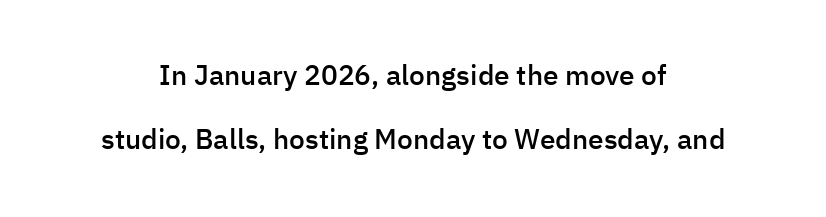
{"serif": "no", "italic": "no", "bold": "semi", "weight": "semibold", "width": "normal", "stroke_contrast": "low", "x_height": "medium", "monospaced": "no", "underline": "no", "align": "center", "line_spacing": "loose", "line_spacing_ratio": 2.27, "letter_spacing": "normal", "letter_spacing_em": 0.0, "glyph_px": 28}
